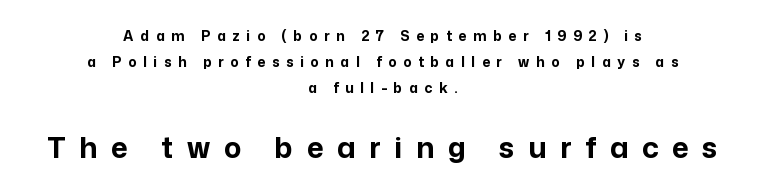
Q: Is the text bold? A: Yes.
Q: Is the text italic (slanted)? A: No, it is upright.
Q: Is the typeface a serif or a sans-serif typeface? A: Sans-serif.
Q: Is the text underlined? A: No.
Q: How is the paragraph aligned? A: Centered.
Q: Is the spacing between letters normal or unusually wide? A: Unusually wide.
Q: Which block of text is set in a larger size, the first (top) or the second (bottom)? A: The second (bottom) one.
Q: Width (condensed, normal, or wide)? A: Normal.
Q: Stroke contrast? A: Low.
Q: x-height? A: Medium.
Q: Monospaced? A: No.
